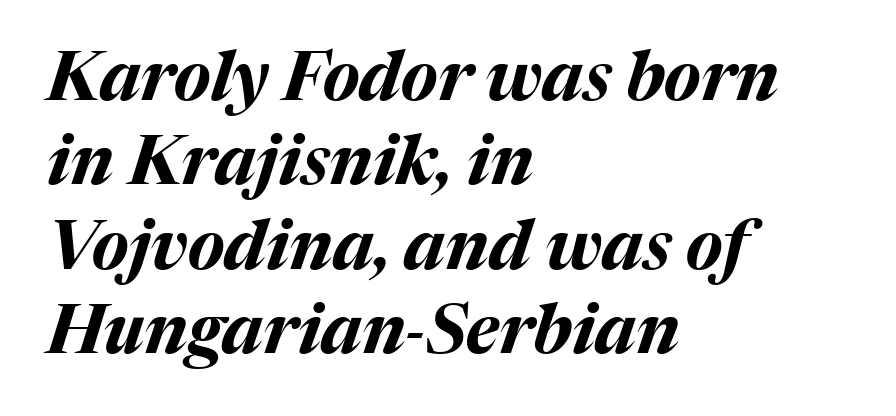
Q: Is the text bold? A: Yes.
Q: Is the text italic (slanted)? A: Yes, it leans right by about 17 degrees.
Q: Is the text underlined? A: No.
Q: How is the paragraph aligned? A: Left-aligned.
Q: Is the spacing between letters normal or unusually wide? A: Normal.
Q: Width (condensed, normal, or wide)? A: Normal.
Q: Stroke contrast? A: Medium.
Q: x-height? A: Medium.
Q: Monospaced? A: No.
